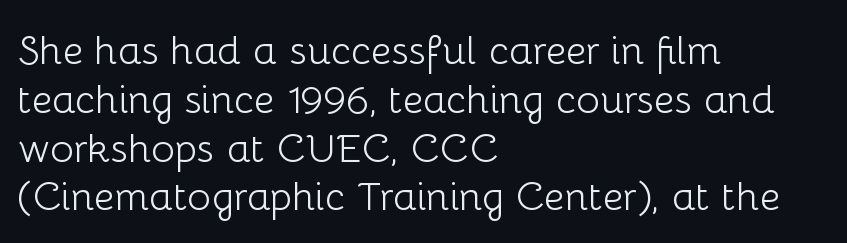
{"serif": "no", "italic": "no", "bold": "no", "weight": "light", "width": "normal", "stroke_contrast": "low", "x_height": "medium", "monospaced": "no", "underline": "no", "align": "left", "line_spacing_ratio": 1.22, "letter_spacing": "normal", "letter_spacing_em": 0.0, "glyph_px": 40}
